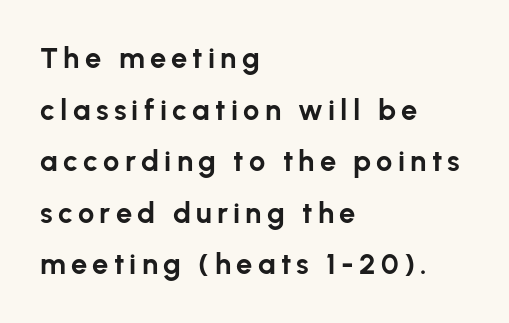
Q: Is the text bold? A: Yes.
Q: Is the text italic (slanted)? A: No, it is upright.
Q: Is the typeface a serif or a sans-serif typeface? A: Sans-serif.
Q: Is the text underlined? A: No.
Q: How is the paragraph aligned? A: Left-aligned.
Q: Width (condensed, normal, or wide)? A: Normal.
Q: Stroke contrast? A: Low.
Q: x-height? A: Medium.
Q: Monospaced? A: No.
